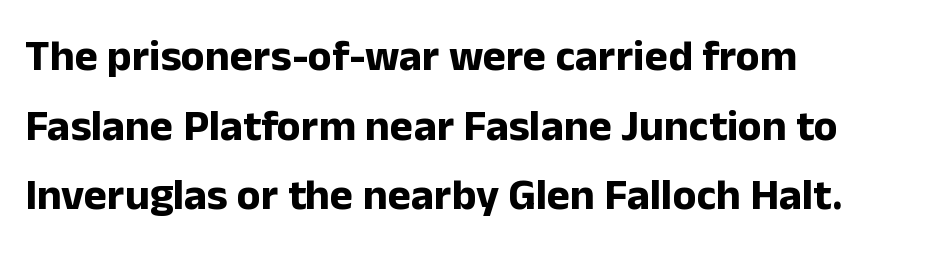
Q: Is the text bold? A: Yes.
Q: Is the text italic (slanted)? A: No, it is upright.
Q: Is the typeface a serif or a sans-serif typeface? A: Sans-serif.
Q: Is the text underlined? A: No.
Q: How is the paragraph aligned? A: Left-aligned.
Q: Is the spacing between letters normal or unusually wide? A: Normal.
Q: Is the spacing between lines tight, normal or loose? A: Normal.
Q: Width (condensed, normal, or wide)? A: Normal.
Q: Stroke contrast? A: Low.
Q: x-height? A: Medium.
Q: Monospaced? A: No.
